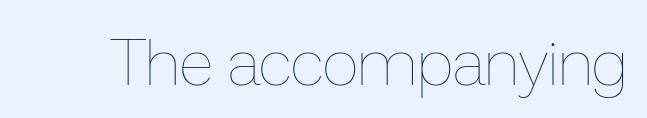
Q: Is the text bold? A: No.
Q: Is the text italic (slanted)? A: No, it is upright.
Q: Is the text underlined? A: No.
Q: Is the spacing between letters normal or unusually wide? A: Normal.
Q: Width (condensed, normal, or wide)? A: Normal.
Q: Stroke contrast? A: Low.
Q: x-height? A: Medium.
Q: Monospaced? A: No.
